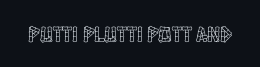
{"italic": "no", "underline": "no", "letter_spacing": "normal", "letter_spacing_em": 0.0, "glyph_px": 22}
